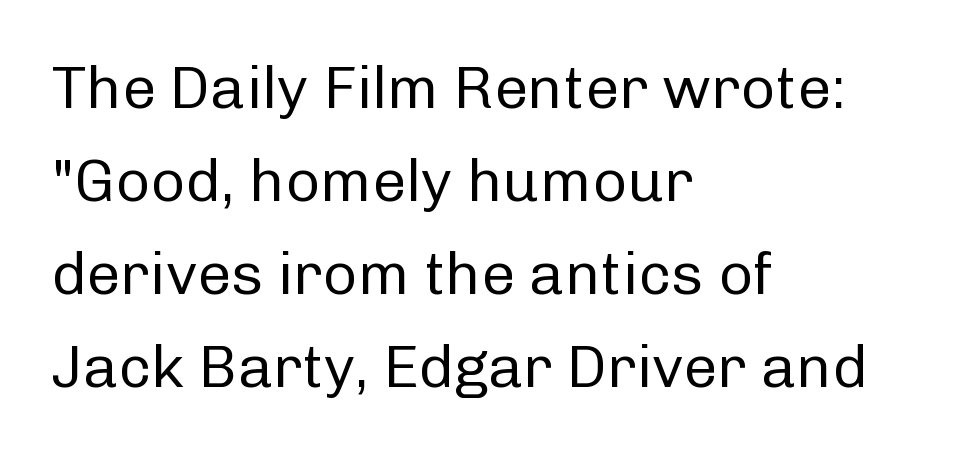
{"serif": "no", "italic": "no", "bold": "no", "weight": "regular", "width": "normal", "stroke_contrast": "low", "x_height": "medium", "monospaced": "no", "underline": "no", "align": "left", "line_spacing": "normal", "line_spacing_ratio": 1.55, "letter_spacing": "normal", "letter_spacing_em": 0.0, "glyph_px": 60}
